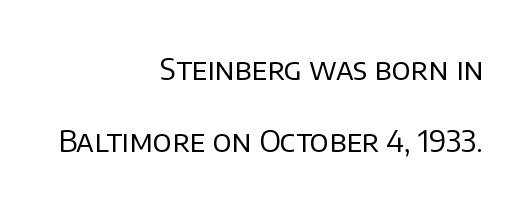
The image shows 30 px regular-weight sans-serif type, upright; set right-aligned, loose line spacing (2.41x), normal letter spacing, not underlined; low stroke contrast and a large x-height.
